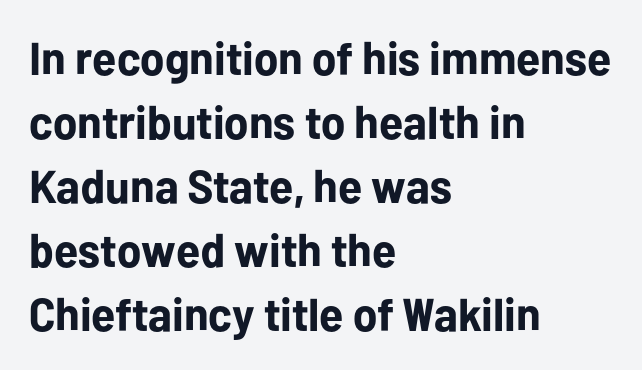
Q: Is the text bold? A: Yes.
Q: Is the text italic (slanted)? A: No, it is upright.
Q: Is the typeface a serif or a sans-serif typeface? A: Sans-serif.
Q: Is the text underlined? A: No.
Q: How is the paragraph aligned? A: Left-aligned.
Q: Is the spacing between letters normal or unusually wide? A: Normal.
Q: Is the spacing between lines tight, normal or loose? A: Normal.
Q: Width (condensed, normal, or wide)? A: Normal.
Q: Stroke contrast? A: Low.
Q: x-height? A: Medium.
Q: Monospaced? A: No.
